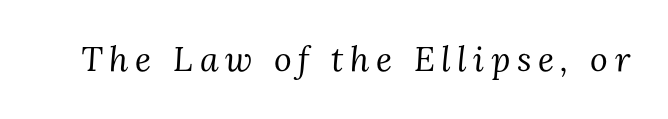
{"serif": "yes", "italic": "yes", "lean": "right", "slant_degrees": 3, "bold": "no", "weight": "regular", "width": "normal", "stroke_contrast": "medium", "x_height": "medium", "monospaced": "no", "underline": "no", "glyph_px": 34}
